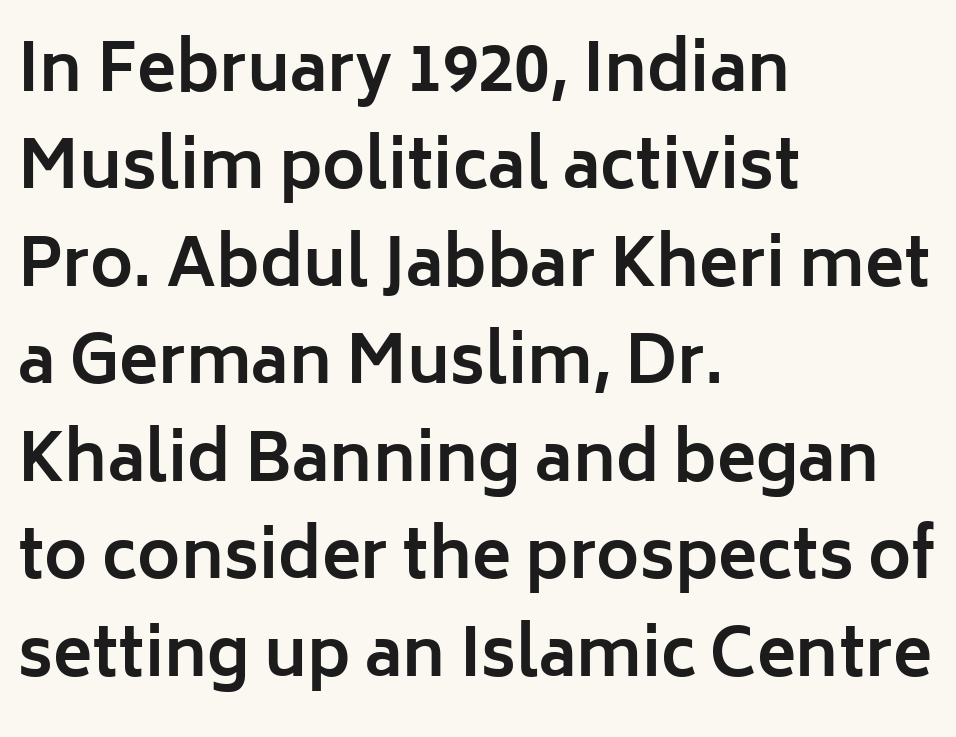
The image shows 65 px bold sans-serif type, upright; set left-aligned, normal line spacing (1.5x), normal letter spacing, not underlined; low stroke contrast and a medium x-height.
